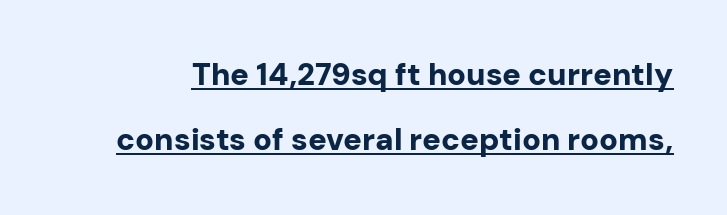
The image shows 31 px bold sans-serif type, upright; set loose line spacing (2.1x), normal letter spacing, underlined; low stroke contrast and a medium x-height.
